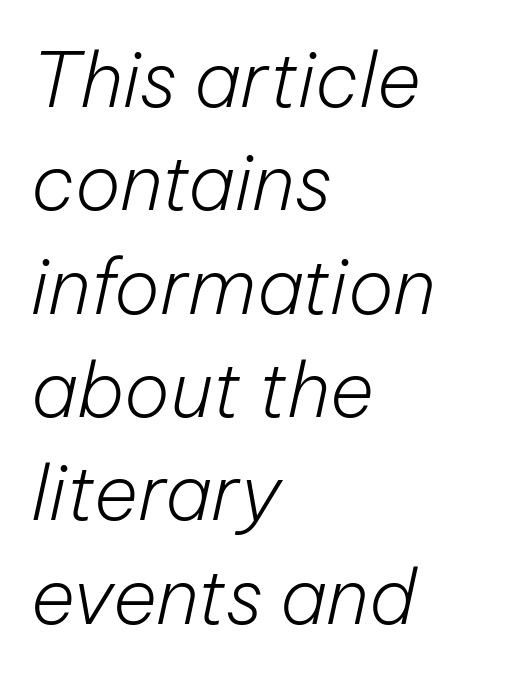
The face used here is rendered with its standard letterfit. Italic: yes, the glyphs are oblique. The text block is weighted toward the left margin, trailing off unevenly rightward. Note the varied advance widths — an 'i' is clearly narrower than an 'm'.
